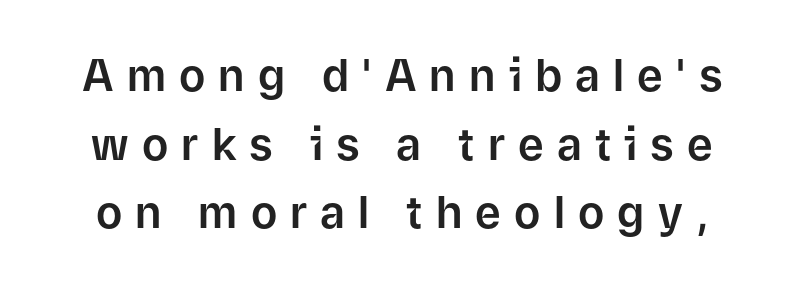
The image shows 44 px sans-serif type, upright; set normal line spacing (1.56x), unusually wide letter spacing (+0.3 em), not underlined; low stroke contrast and a medium x-height.
